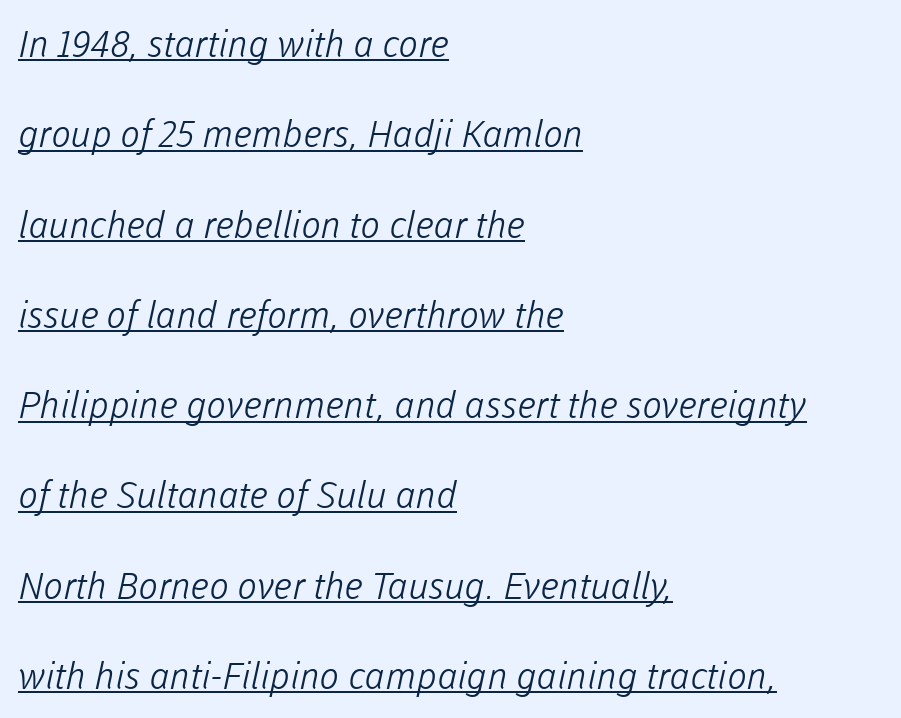
The image shows 37 px light sans-serif type; set left-aligned, loose line spacing (2.44x), normal letter spacing, underlined; low stroke contrast and a medium x-height.
